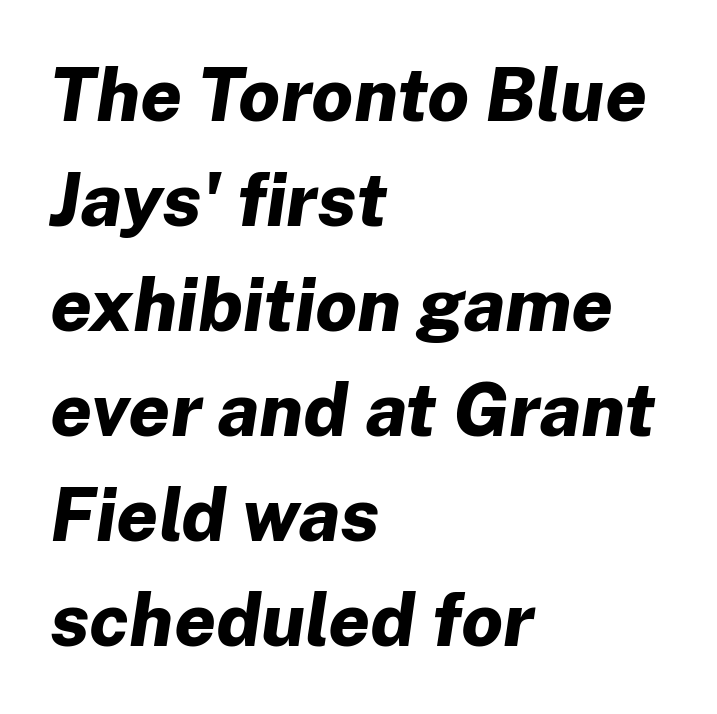
{"italic": "yes", "lean": "right", "slant_degrees": 8, "bold": "yes", "weight": "bold", "width": "normal", "stroke_contrast": "low", "x_height": "medium", "monospaced": "no", "underline": "no", "align": "left", "line_spacing": "normal", "line_spacing_ratio": 1.42, "letter_spacing": "normal", "letter_spacing_em": 0.0, "glyph_px": 74}
